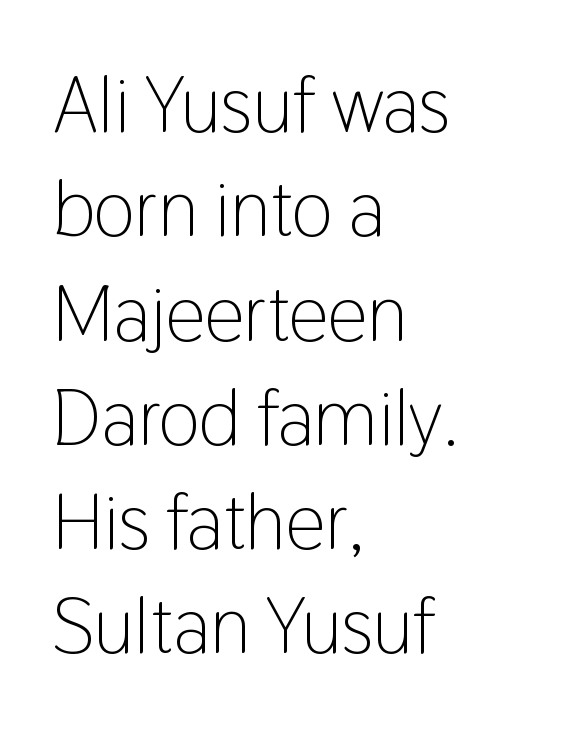
{"serif": "no", "italic": "no", "bold": "no", "weight": "light", "width": "condensed", "stroke_contrast": "low", "x_height": "medium", "monospaced": "no", "underline": "no", "align": "left", "line_spacing": "normal", "line_spacing_ratio": 1.32, "letter_spacing": "normal", "letter_spacing_em": 0.0, "glyph_px": 79}
